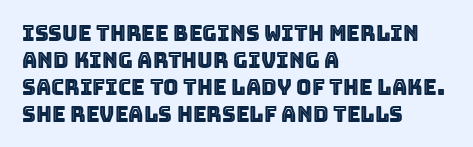
The image shows 21 px text type, upright; set left-aligned, normal line spacing (1.28x), normal letter spacing, not underlined.
